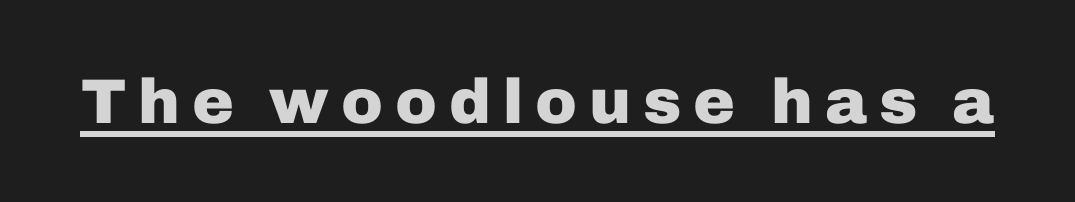
Q: Is the text bold? A: Yes.
Q: Is the text italic (slanted)? A: No, it is upright.
Q: Is the typeface a serif or a sans-serif typeface? A: Sans-serif.
Q: Is the text underlined? A: Yes.
Q: Width (condensed, normal, or wide)? A: Normal.
Q: Stroke contrast? A: Low.
Q: x-height? A: Medium.
Q: Monospaced? A: No.
